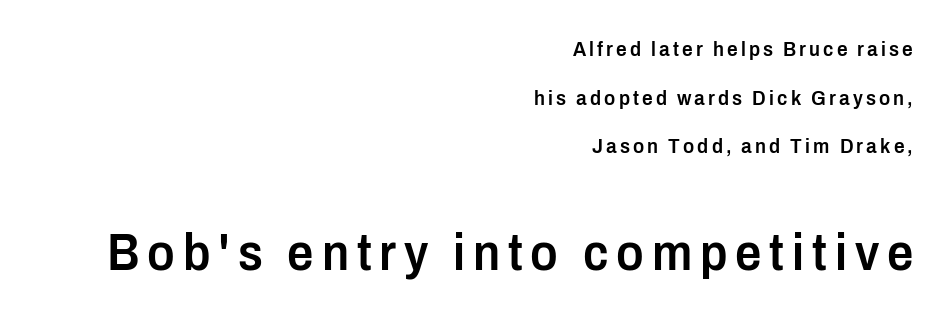
The image shows 52 px semibold, condensed sans-serif type, upright; set right-aligned, loose line spacing (2.31x), not underlined; the second (bottom) block is 2.48x larger; low stroke contrast and a medium x-height.
